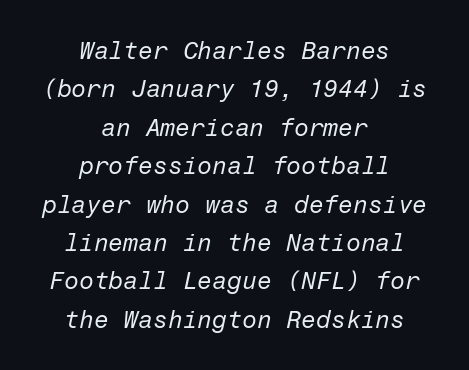
Each word holds together tightly as a unit, with standard inter-letter gaps. Quick note: italic. Leftover space on each line is divided equally before and after the words. Interline gaps are of average width in this sample. The specimen omits any rule beneath the text block's lines. The typesetting does not lean heavy: it is not bold.
